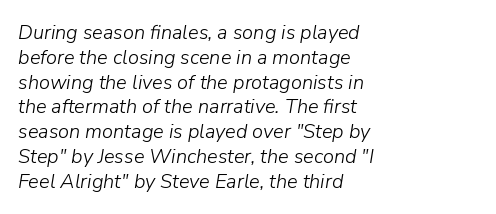
Q: Is the text bold? A: No.
Q: Is the text italic (slanted)? A: Yes, it leans right by about 9 degrees.
Q: Is the text underlined? A: No.
Q: How is the paragraph aligned? A: Left-aligned.
Q: Is the spacing between letters normal or unusually wide? A: Normal.
